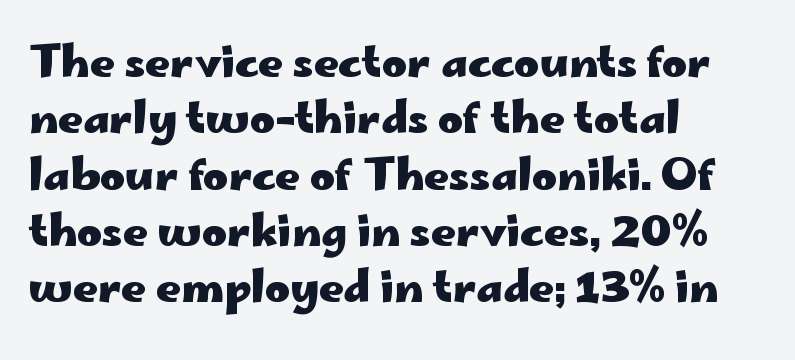
The image shows 43 px heavy, wide sans-serif type, upright; set left-aligned, normal line spacing (1.31x), normal letter spacing, not underlined; low stroke contrast and a small x-height.
